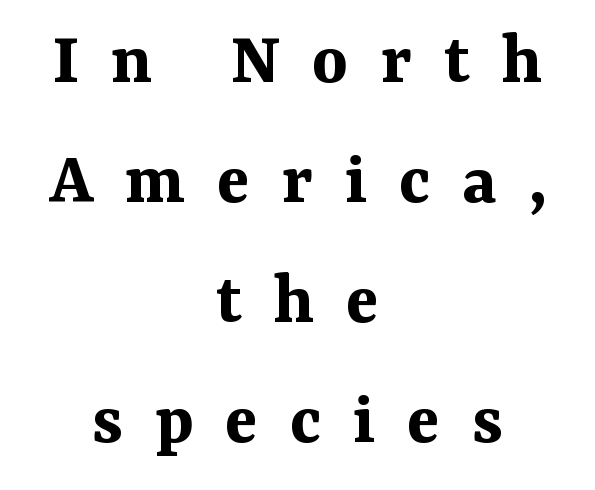
{"serif": "yes", "italic": "no", "bold": "yes", "weight": "bold", "width": "normal", "stroke_contrast": "medium", "x_height": "medium", "monospaced": "no", "underline": "no", "align": "center", "line_spacing": "normal", "line_spacing_ratio": 1.58, "letter_spacing": "wide", "letter_spacing_em": 0.42, "glyph_px": 76}
